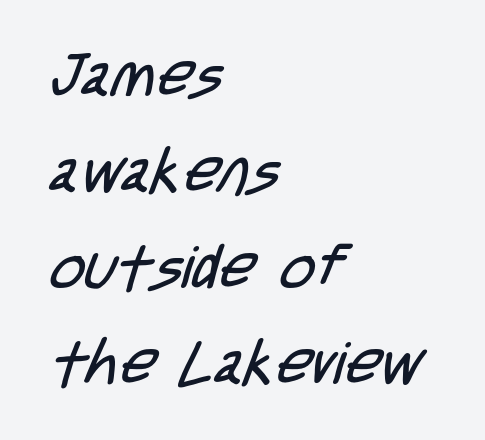
Line starts are locked; line ends wander. The letters carry no serifs — their stems end cleanly without finishing strokes. Anything drawn beneath the words? Only blank space. Character widths vary here, with narrow letters taking less room than wide ones. A typesetter would call this zero additional tracking.
